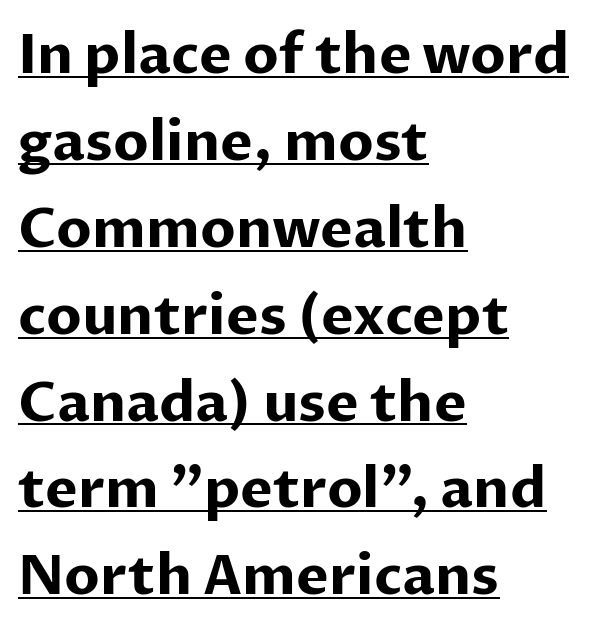
Style check: upright. The sample's only ornament is a line tracing under the words. Left-aligned paragraph, ragged on the right. A typesetter would call this proportional, since set widths differ per character. Letterform terminals end flat and unadorned throughout the passage.
